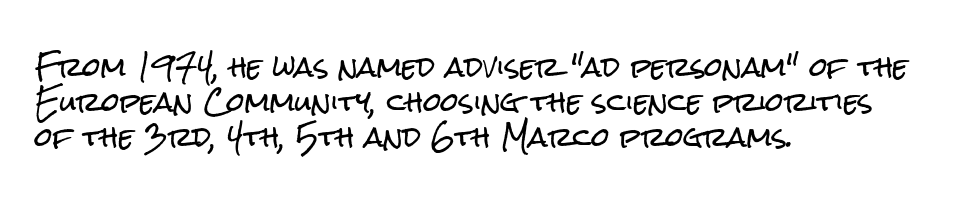
Q: Is the text italic (slanted)? A: No, it is upright.
Q: Is the text underlined? A: No.
Q: How is the paragraph aligned? A: Left-aligned.
Q: Is the spacing between letters normal or unusually wide? A: Normal.
Q: Is the spacing between lines tight, normal or loose? A: Normal.
